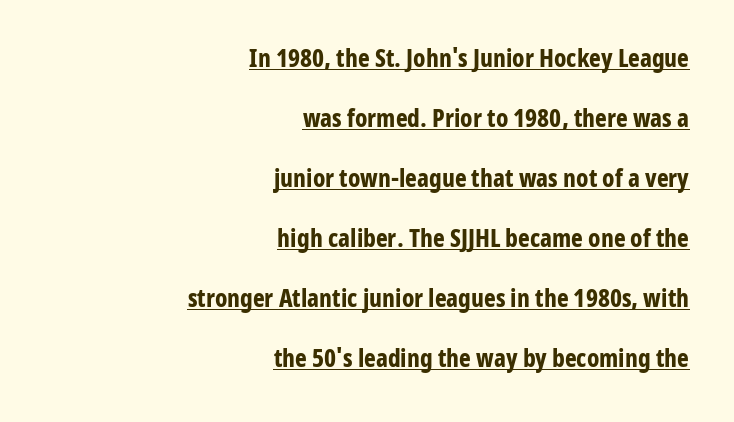
The image shows 25 px bold type, upright; set right-aligned, loose line spacing (2.4x), normal letter spacing, underlined.
